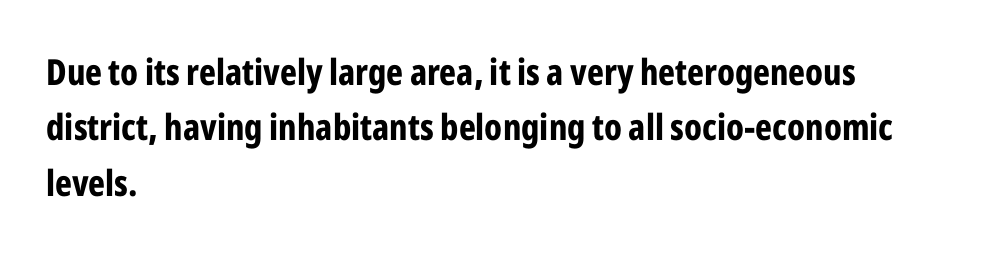
{"serif": "no", "italic": "no", "bold": "yes", "weight": "bold", "width": "condensed", "stroke_contrast": "low", "x_height": "medium", "monospaced": "no", "underline": "no", "align": "left", "line_spacing": "normal", "line_spacing_ratio": 1.54, "letter_spacing": "normal", "letter_spacing_em": 0.0, "glyph_px": 36}
